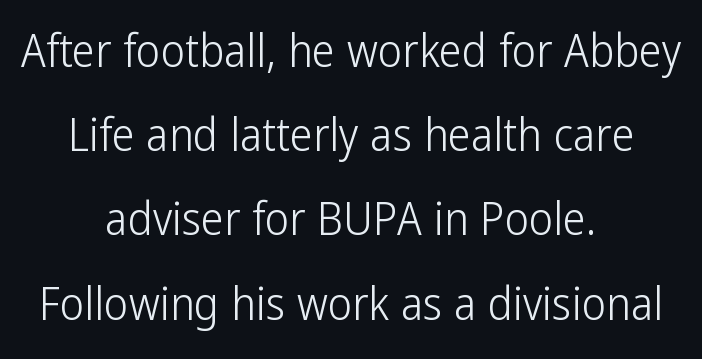
Q: Is the text bold? A: No.
Q: Is the text italic (slanted)? A: No, it is upright.
Q: Is the typeface a serif or a sans-serif typeface? A: Sans-serif.
Q: Is the text underlined? A: No.
Q: How is the paragraph aligned? A: Centered.
Q: Is the spacing between letters normal or unusually wide? A: Normal.
Q: Width (condensed, normal, or wide)? A: Condensed.
Q: Stroke contrast? A: Low.
Q: x-height? A: Medium.
Q: Monospaced? A: No.
